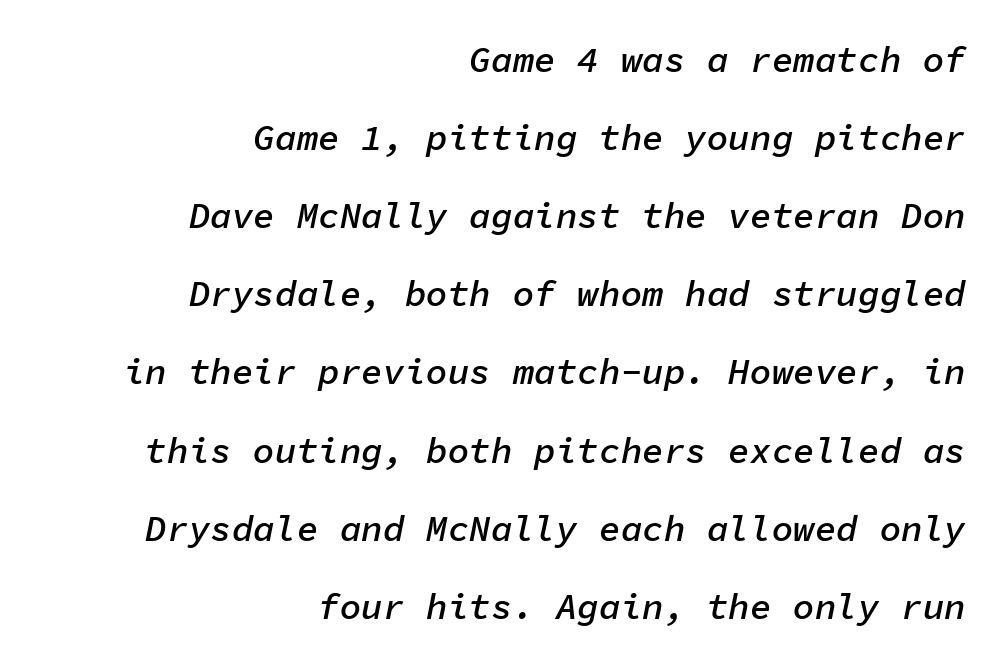
The gaps between neighbouring characters are ordinary and unremarkable. Layout note: lines flush right. Does the leading feel generous? Absolutely, it's lavish. Think of a typewriter: that constant character pitch is what you see here. Nobody drew a line under any word here.
